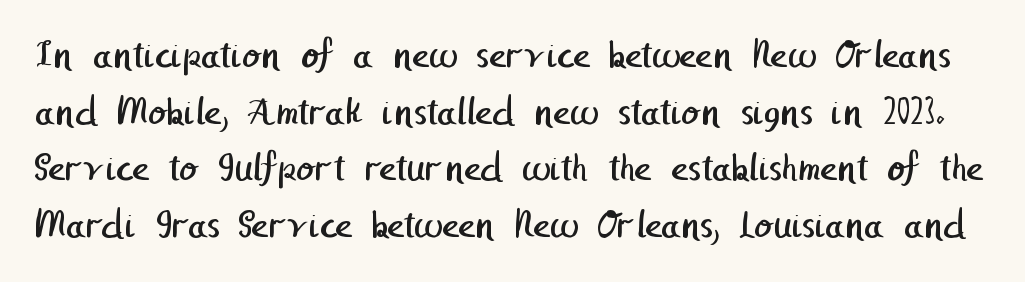
{"serif": "no", "bold": "no", "weight": "regular", "width": "normal", "stroke_contrast": "low", "x_height": "medium", "underline": "no", "line_spacing": "normal", "line_spacing_ratio": 1.38, "letter_spacing": "normal", "letter_spacing_em": 0.0, "glyph_px": 41}
